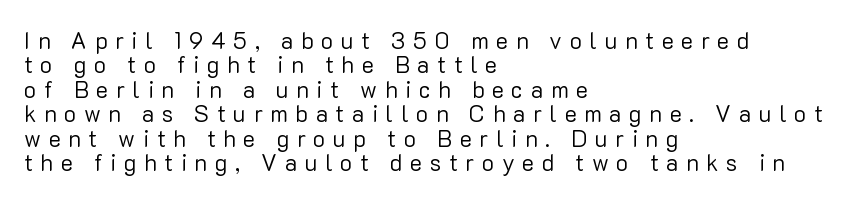
Someone cranked the tracking dial way up on this one. Is the type heavy? It reads as light-to-regular instead. Beneath every word, the page is bare. Style check: upright. Does the copy run flush right? No — it runs flush left.
